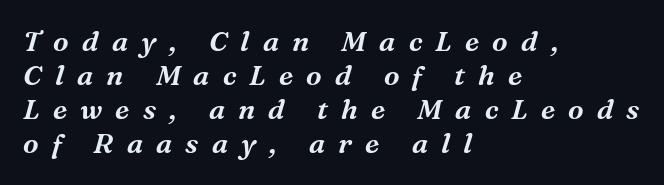
Do the characters align in a grid? No, the font is proportional. The lines are quadded left. Italic? Definitely — the glyphs are oblique. Each letter's strokes conclude with small projecting serifs. A typesetter would call this heavily tracked-out type.
